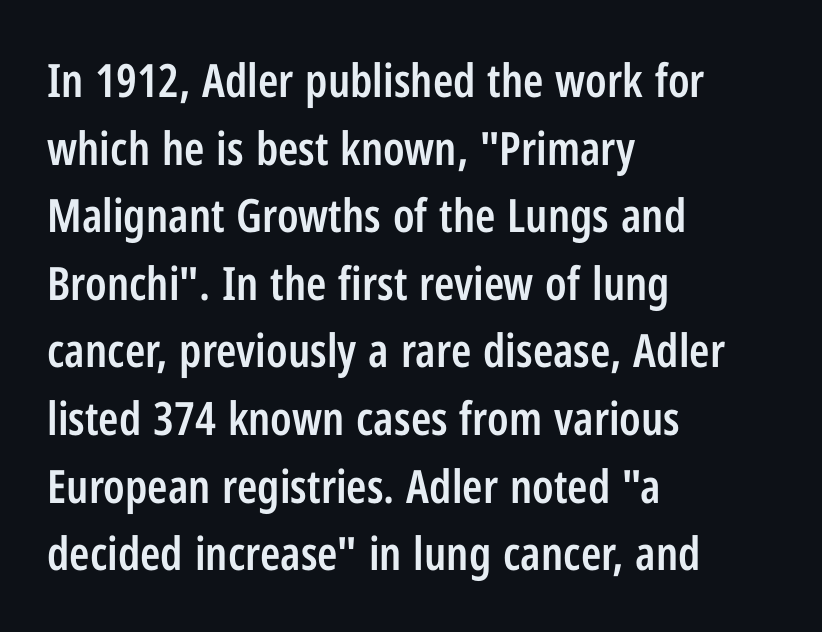
Posture: straight, roman, zero tilt. On the weight axis this lands at semibold, roughly 600. Observe the absence of serifs on each vertical stroke in this sample. Successive baselines arrive at the customary interval. A clean baseline with only descenders dipping below it. Look at the tracking — it's just the regular setting, nothing added.
